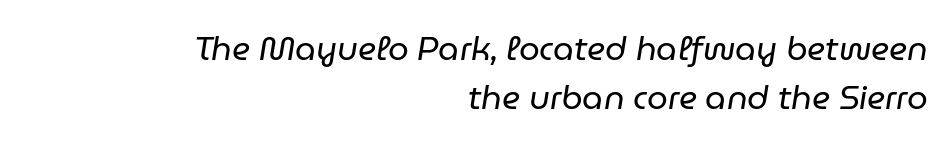
Q: Is the text bold? A: No.
Q: Is the text italic (slanted)? A: Yes, it leans right by about 9 degrees.
Q: Is the text underlined? A: No.
Q: How is the paragraph aligned? A: Right-aligned.
Q: Is the spacing between letters normal or unusually wide? A: Normal.
Q: Is the spacing between lines tight, normal or loose? A: Normal.
Q: Width (condensed, normal, or wide)? A: Normal.
Q: Stroke contrast? A: Low.
Q: x-height? A: Medium.
Q: Monospaced? A: No.
